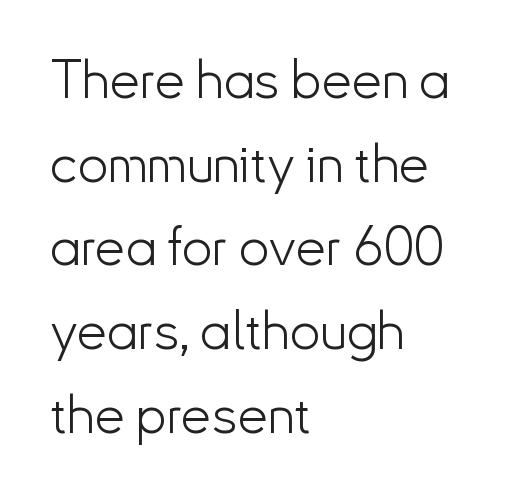
Q: Is the text bold? A: No.
Q: Is the text italic (slanted)? A: No, it is upright.
Q: Is the typeface a serif or a sans-serif typeface? A: Sans-serif.
Q: Is the text underlined? A: No.
Q: How is the paragraph aligned? A: Left-aligned.
Q: Is the spacing between letters normal or unusually wide? A: Normal.
Q: Is the spacing between lines tight, normal or loose? A: Normal.
Q: Width (condensed, normal, or wide)? A: Normal.
Q: Stroke contrast? A: Low.
Q: x-height? A: Small.
Q: Monospaced? A: No.
